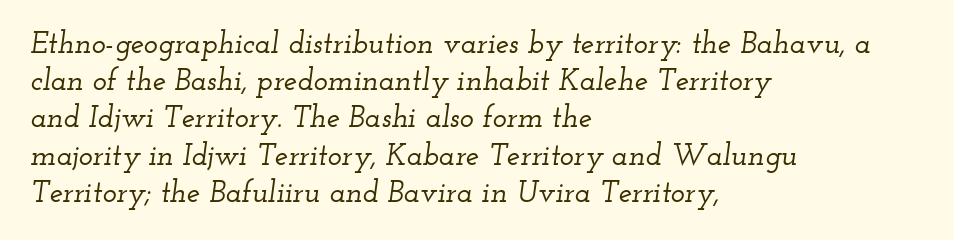
Q: Is the text italic (slanted)? A: Yes, it leans right by about 12 degrees.
Q: Is the typeface a serif or a sans-serif typeface? A: Serif.
Q: Is the text underlined? A: No.
Q: How is the paragraph aligned? A: Left-aligned.
Q: Is the spacing between letters normal or unusually wide? A: Normal.
Q: Width (condensed, normal, or wide)? A: Wide.
Q: Stroke contrast? A: Low.
Q: x-height? A: Small.
Q: Monospaced? A: No.
